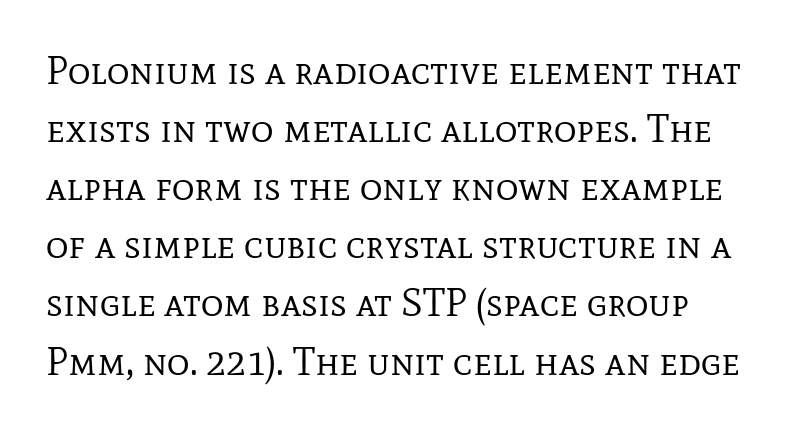
{"serif": "yes", "italic": "no", "bold": "no", "weight": "regular", "width": "normal", "stroke_contrast": "low", "x_height": "medium", "monospaced": "no", "underline": "no", "line_spacing": "normal", "line_spacing_ratio": 1.49, "letter_spacing": "normal", "letter_spacing_em": 0.0, "glyph_px": 39}
